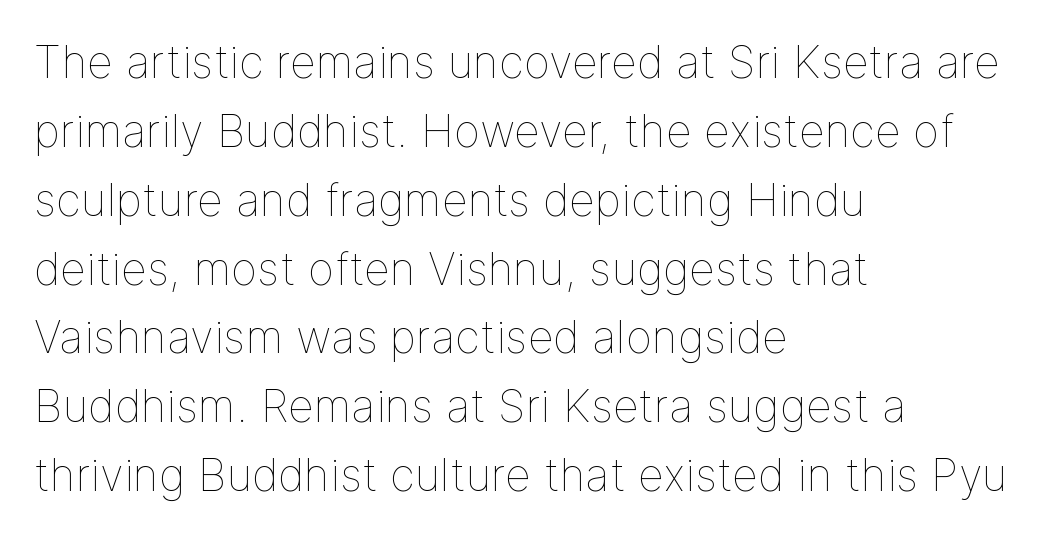
Q: Is the text bold? A: No.
Q: Is the text italic (slanted)? A: No, it is upright.
Q: Is the text underlined? A: No.
Q: How is the paragraph aligned? A: Left-aligned.
Q: Is the spacing between letters normal or unusually wide? A: Normal.
Q: Is the spacing between lines tight, normal or loose? A: Normal.
Q: Width (condensed, normal, or wide)? A: Normal.
Q: Stroke contrast? A: Low.
Q: x-height? A: Medium.
Q: Monospaced? A: No.
